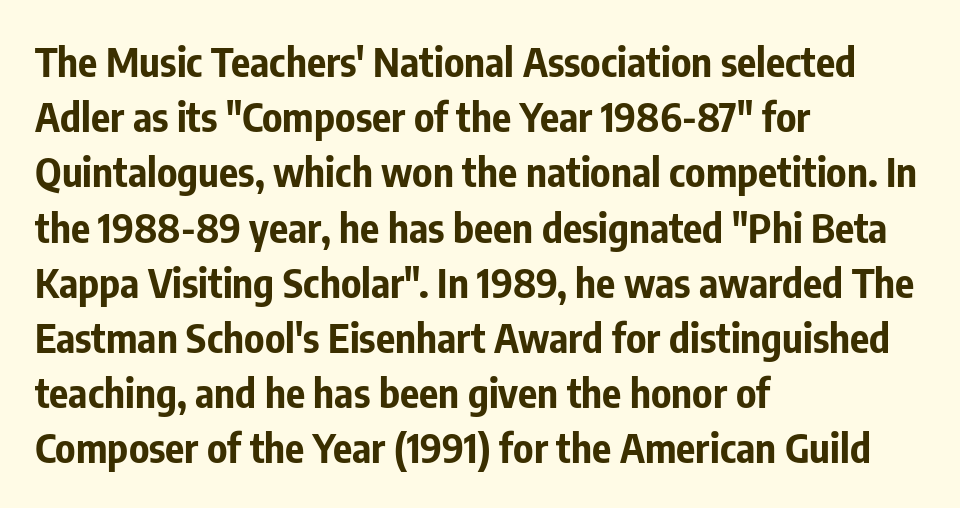
The image shows 40 px bold, condensed sans-serif type, upright; set left-aligned, normal line spacing (1.38x), normal letter spacing, not underlined; low stroke contrast and a medium x-height.
